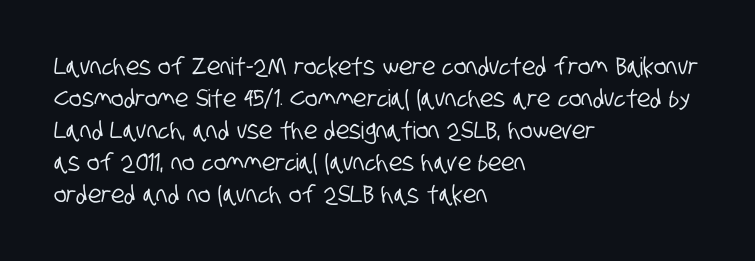
The image shows 24 px text type; set left-aligned, normal line spacing (1.33x), normal letter spacing, not underlined.
